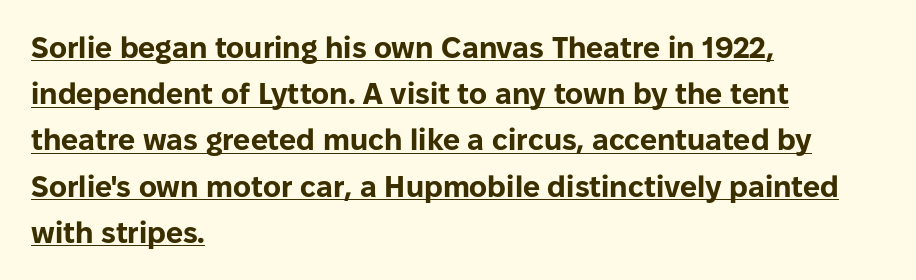
Q: Is the text bold? A: Yes.
Q: Is the text italic (slanted)? A: No, it is upright.
Q: Is the typeface a serif or a sans-serif typeface? A: Sans-serif.
Q: Is the text underlined? A: Yes.
Q: How is the paragraph aligned? A: Left-aligned.
Q: Is the spacing between letters normal or unusually wide? A: Normal.
Q: Is the spacing between lines tight, normal or loose? A: Normal.
Q: Width (condensed, normal, or wide)? A: Normal.
Q: Stroke contrast? A: Low.
Q: x-height? A: Medium.
Q: Monospaced? A: No.
